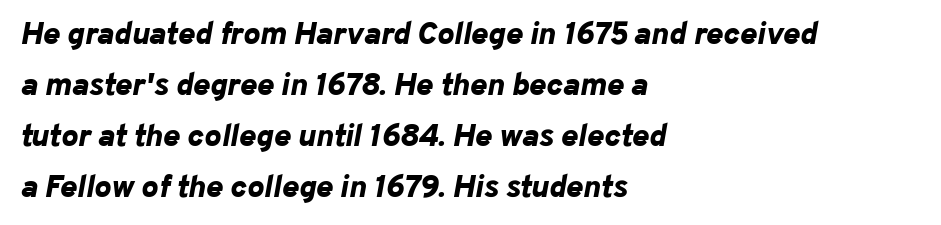
Weight check: bold — yes, fully. It's the slanting kind of type. Notice how the passage keeps a crisp vertical edge on the left only. The passage shown is typed in a proportional face where columns would drift. Compared with typical paragraphs, the rows here are spaced about the same. Only glyphs here, with clear space below each row.
